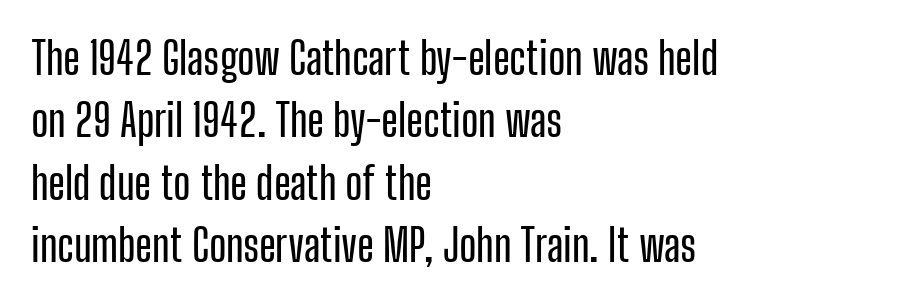
Each line starts at the same left margin while the right side varies. Quick note: not italic, upright. Tracking value appears to be zero — textbook default spacing. Honestly, there is no underline to notice here at all.
